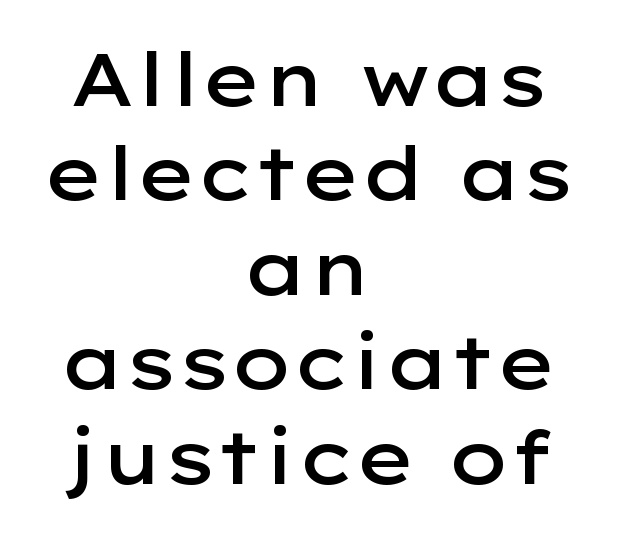
The image shows 75 px semibold, wide sans-serif type, upright; set centered, normal line spacing (1.26x), normal letter spacing, not underlined; low stroke contrast and a medium x-height.
